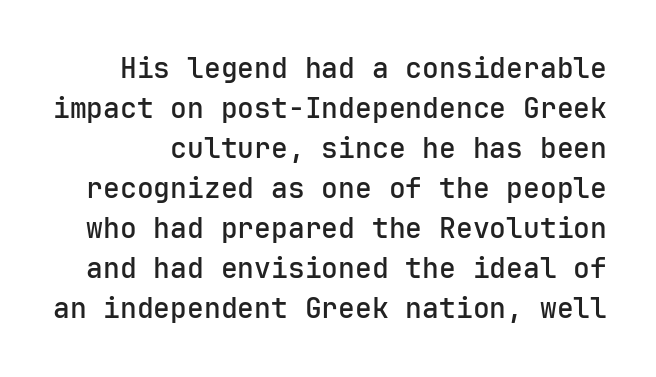
The area under the type is left untouched. Between one letter and the next there's only the usual sliver of space. The rendering uses typewriter-style spacing with identical character cells. Posture: vertical.
